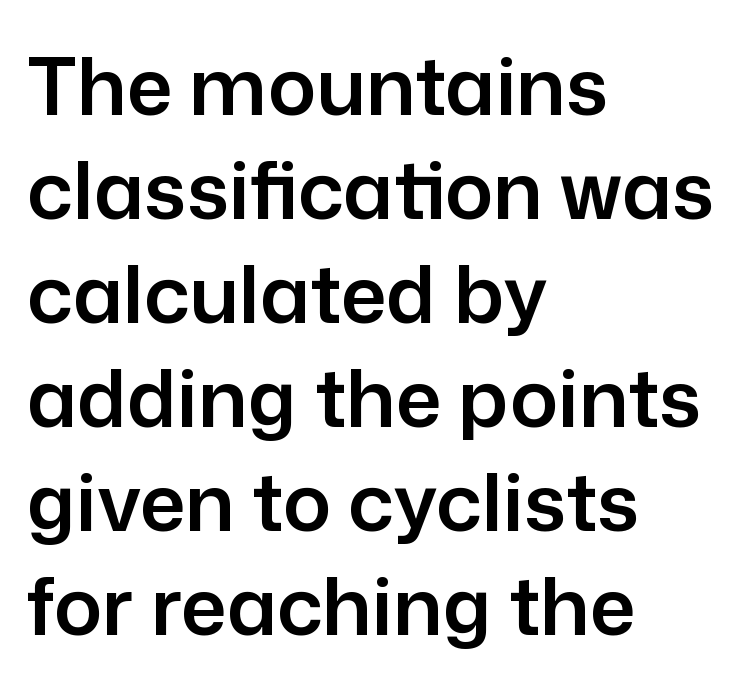
Q: Is the text italic (slanted)? A: No, it is upright.
Q: Is the typeface a serif or a sans-serif typeface? A: Sans-serif.
Q: Is the text underlined? A: No.
Q: How is the paragraph aligned? A: Left-aligned.
Q: Is the spacing between letters normal or unusually wide? A: Normal.
Q: Is the spacing between lines tight, normal or loose? A: Normal.
Q: Width (condensed, normal, or wide)? A: Normal.
Q: Stroke contrast? A: Low.
Q: x-height? A: Medium.
Q: Monospaced? A: No.
